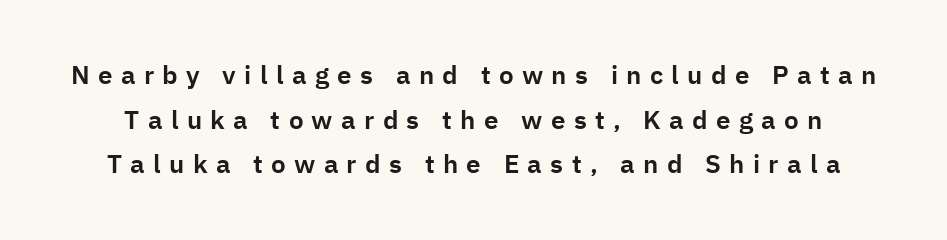
The image shows 26 px text type, upright; set line spacing 1.72x, unusually wide letter spacing (+0.32 em), not underlined.
